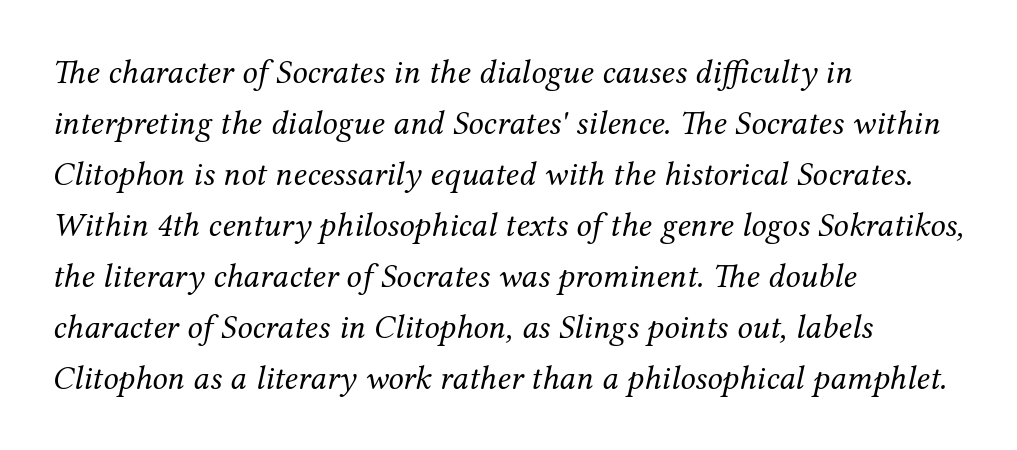
The image shows 34 px regular-weight serif type, italic (leaning right); set left-aligned, normal line spacing (1.5x), normal letter spacing, not underlined; medium stroke contrast and a medium x-height.
